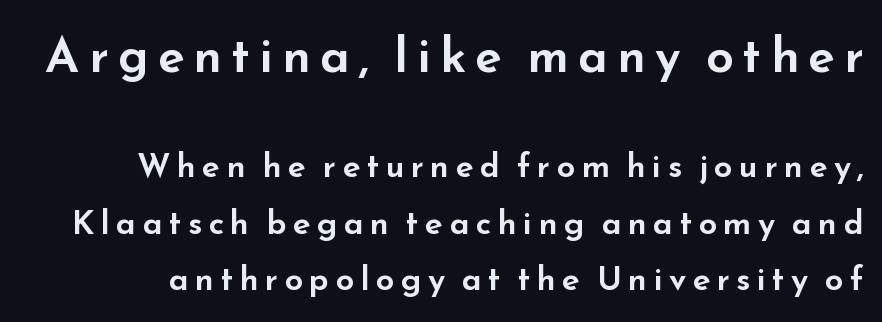
{"serif": "no", "italic": "no", "width": "wide", "stroke_contrast": "low", "x_height": "small", "monospaced": "no", "underline": "no", "line_spacing": "normal", "line_spacing_ratio": 1.7, "larger_block": "first", "size_ratio": 1.48, "glyph_px": 49}
